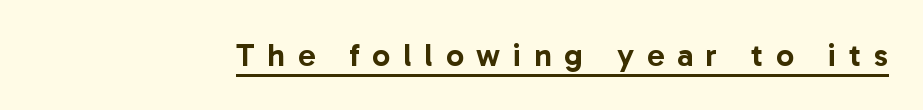
{"serif": "no", "italic": "no", "width": "normal", "stroke_contrast": "low", "x_height": "medium", "monospaced": "no", "underline": "yes", "letter_spacing": "wide", "letter_spacing_em": 0.4, "glyph_px": 32}
